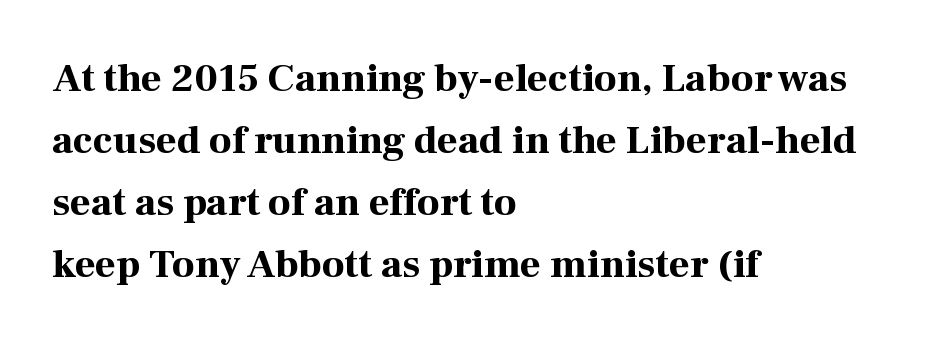
Q: Is the text bold? A: Yes.
Q: Is the text italic (slanted)? A: No, it is upright.
Q: Is the typeface a serif or a sans-serif typeface? A: Serif.
Q: Is the text underlined? A: No.
Q: How is the paragraph aligned? A: Left-aligned.
Q: Is the spacing between letters normal or unusually wide? A: Normal.
Q: Is the spacing between lines tight, normal or loose? A: Normal.
Q: Width (condensed, normal, or wide)? A: Normal.
Q: Stroke contrast? A: High.
Q: x-height? A: Medium.
Q: Monospaced? A: No.
